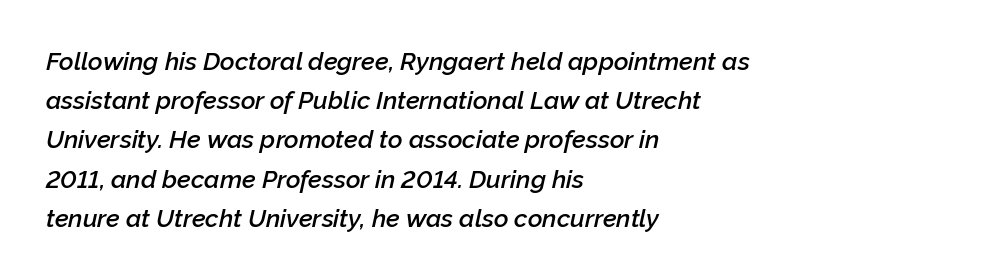
{"italic": "yes", "lean": "right", "slant_degrees": 12, "bold": "semi", "underline": "no", "align": "left", "line_spacing": "normal", "line_spacing_ratio": 1.57, "letter_spacing": "normal", "letter_spacing_em": 0.0, "glyph_px": 25}
